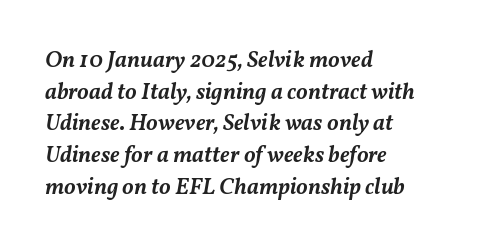
The font is running at a semibold setting, under full bold. The horizontal fit of the characters is conventional and even. The zone under the glyphs is completely vacant. Regarding leading, the lines here are spaced in the standard way. The rag falls on the right side of this text block. Would a proofreader flag this as italicized? Yes.
